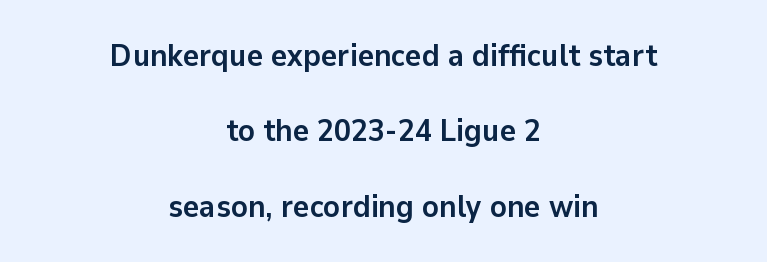
Characters remain perfectly vertical along every line. No feet cap the strokes, marking this as sans-serif type. A full-strength bold gives these letters their thick strokes. Leading: increased. Proportional: the letters do not fall into vertical columns.
